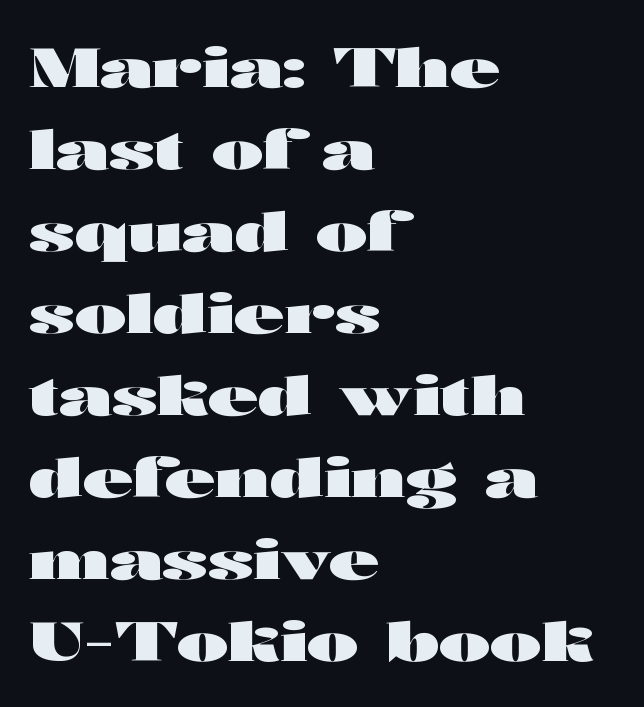
{"italic": "no", "bold": "yes", "weight": "heavy", "width": "wide", "stroke_contrast": "high", "x_height": "medium", "monospaced": "no", "underline": "no", "align": "left", "line_spacing": "normal", "line_spacing_ratio": 1.49, "letter_spacing": "normal", "letter_spacing_em": 0.0, "glyph_px": 55}
